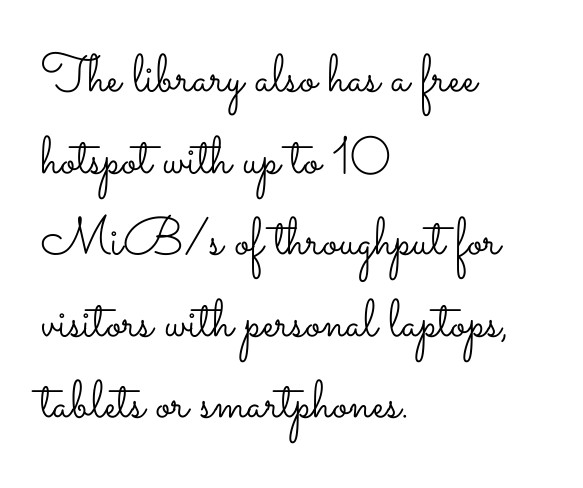
Q: Is the text bold? A: No.
Q: Is the text italic (slanted)? A: Yes.
Q: Is the text underlined? A: No.
Q: How is the paragraph aligned? A: Left-aligned.
Q: Is the spacing between letters normal or unusually wide? A: Normal.
Q: Is the spacing between lines tight, normal or loose? A: Normal.
Q: Width (condensed, normal, or wide)? A: Wide.
Q: Stroke contrast? A: Low.
Q: x-height? A: Small.
Q: Monospaced? A: No.
